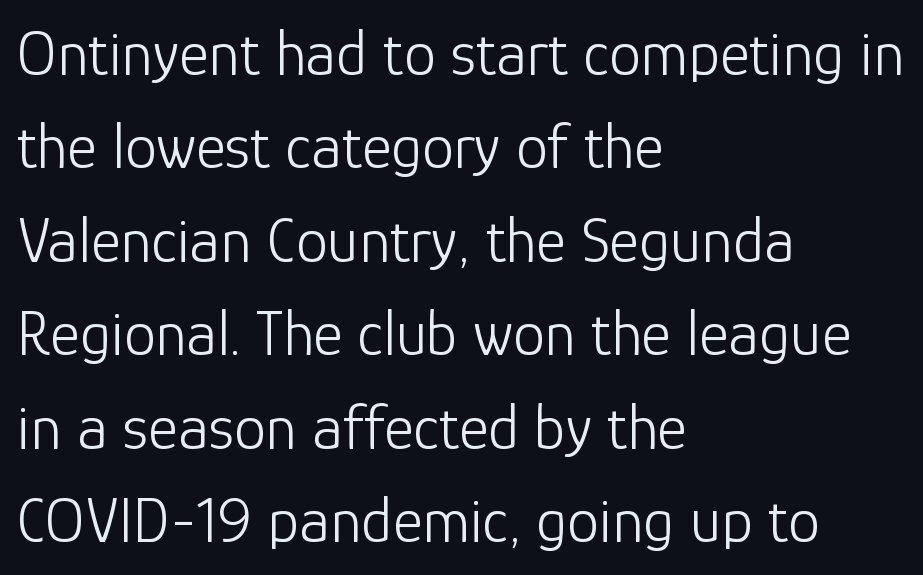
Q: Is the text bold? A: No.
Q: Is the text italic (slanted)? A: No, it is upright.
Q: Is the typeface a serif or a sans-serif typeface? A: Sans-serif.
Q: Is the text underlined? A: No.
Q: How is the paragraph aligned? A: Left-aligned.
Q: Is the spacing between letters normal or unusually wide? A: Normal.
Q: Is the spacing between lines tight, normal or loose? A: Normal.
Q: Width (condensed, normal, or wide)? A: Normal.
Q: Stroke contrast? A: Low.
Q: x-height? A: Medium.
Q: Monospaced? A: No.
